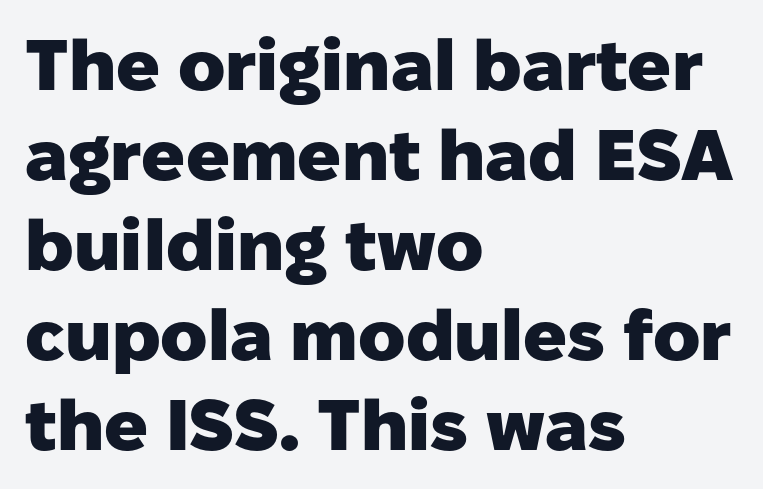
{"serif": "no", "italic": "no", "bold": "yes", "weight": "heavy", "width": "normal", "stroke_contrast": "low", "x_height": "medium", "monospaced": "no", "underline": "no", "align": "left", "line_spacing": "normal", "line_spacing_ratio": 1.25, "letter_spacing": "normal", "letter_spacing_em": 0.0, "glyph_px": 72}
